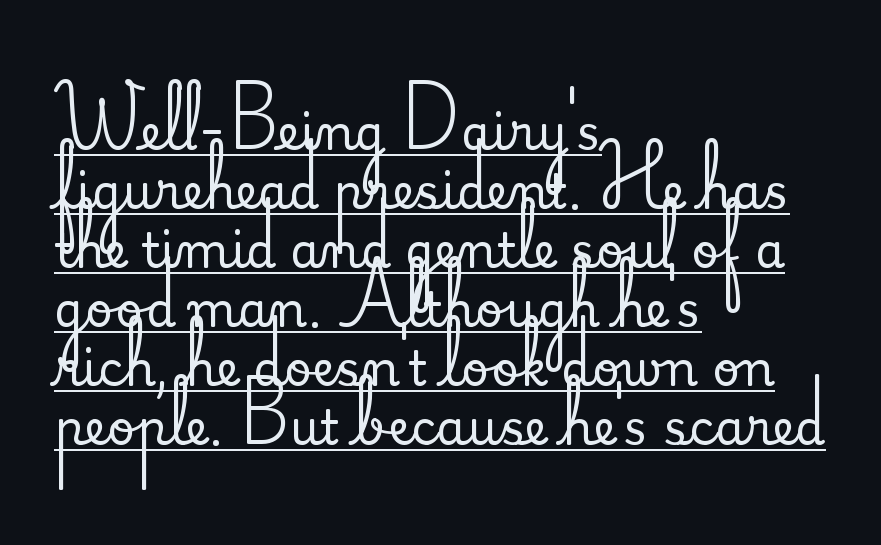
Note: serifs present on the glyphs. The string is rendered with underlining switched on. When letters stand straight like this, we call the style roman or upright. Left-aligned paragraph, ragged on the right.
